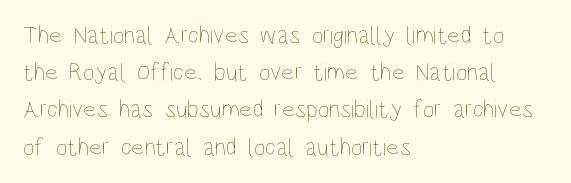
Each new line begins a customary step beneath the previous one. In CSS terms this would be text-align: left. Every character sits straight up, as roman type does. Inter-character spacing is left at the font's built-in metrics.
